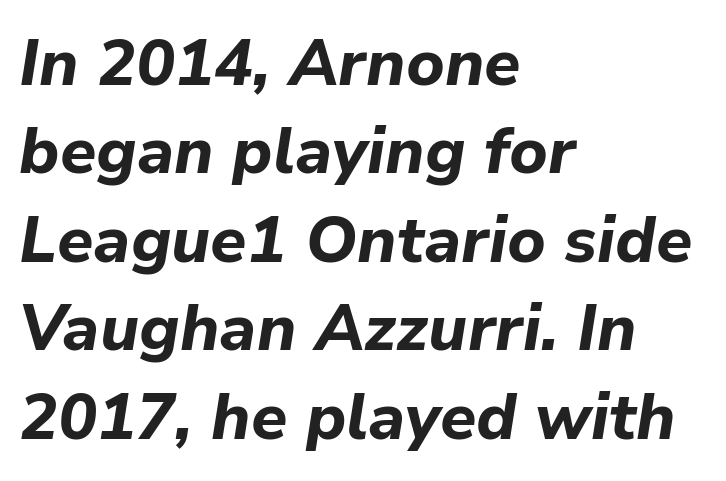
{"italic": "yes", "lean": "right", "slant_degrees": 9, "bold": "yes", "weight": "bold", "width": "normal", "stroke_contrast": "low", "x_height": "medium", "monospaced": "no", "underline": "no", "align": "left", "line_spacing": "normal", "line_spacing_ratio": 1.36, "letter_spacing": "normal", "letter_spacing_em": 0.0, "glyph_px": 65}
